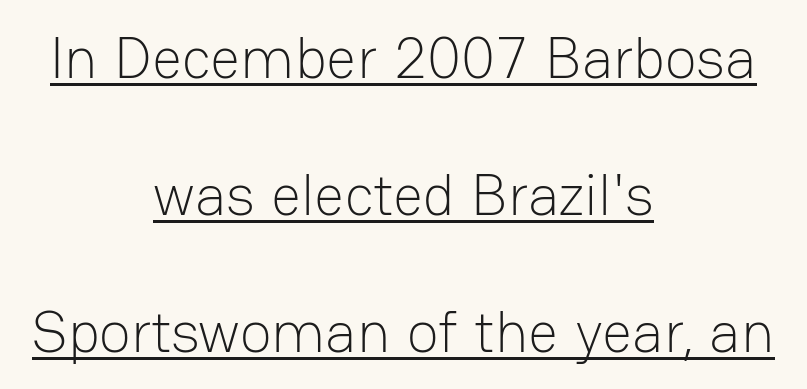
The designer went with a sans here, leaving each stem footless. Is this a fixed-width face? No — the glyphs have proportional, varying widths. Honestly, the letter spacing is just normal — you wouldn't notice it. A typesetter would mark this as roman, not italic. Summary of vertical rhythm: relaxed, with wide interline spacing.
